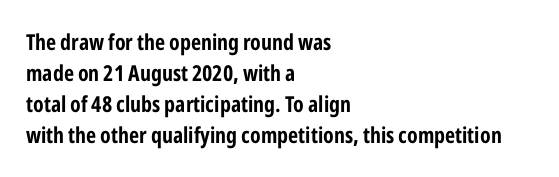
The image shows 22 px bold type, upright; set left-aligned, normal line spacing (1.41x), normal letter spacing, not underlined.
